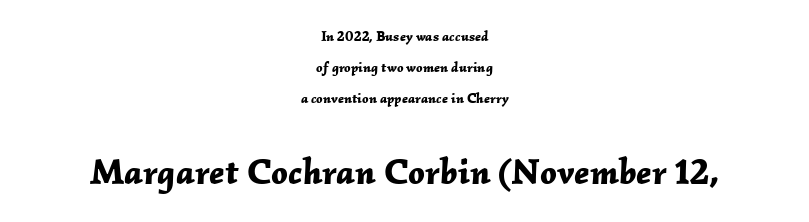
{"italic": "yes", "lean": "right", "slant_degrees": 2, "bold": "yes", "weight": "bold", "width": "normal", "stroke_contrast": "low", "x_height": "medium", "monospaced": "no", "underline": "no", "align": "center", "line_spacing": "loose", "line_spacing_ratio": 2.21, "letter_spacing": "normal", "letter_spacing_em": 0.0, "larger_block": "second", "size_ratio": 2.57, "glyph_px": 36}
